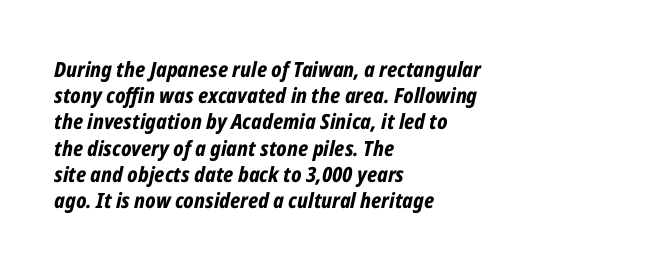
The axis of the letterforms is tilted away from vertical. The space between consecutive lines is moderate. The rendering uses a bold face; every stroke is thick and dark. The face used here is rendered with its standard letterfit.
